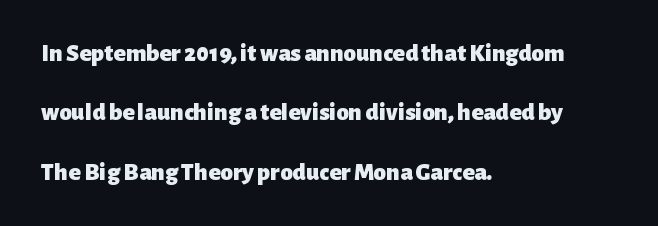
{"italic": "no", "bold": "yes", "underline": "no", "align": "left", "line_spacing": "loose", "line_spacing_ratio": 2.38, "letter_spacing": "normal", "letter_spacing_em": 0.0, "glyph_px": 25}
